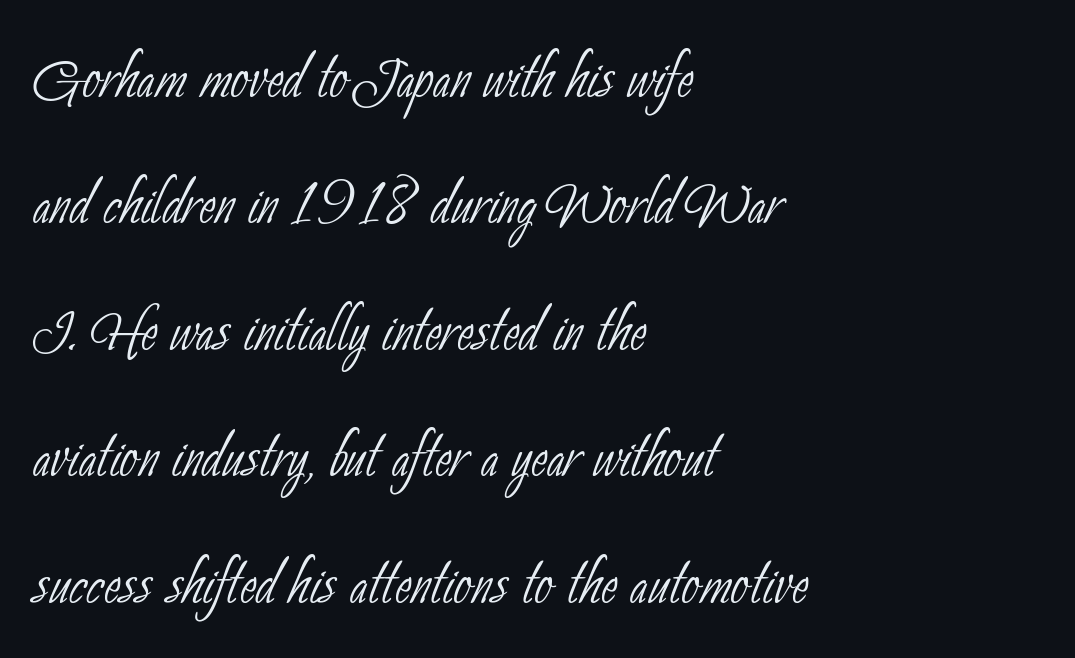
No heavy texture on the line: the type isn't bold. The typeface chosen for these lines omits serifs. This rendering features lettering with no underline. The passage is arranged the way most books set body copy — flush left.
